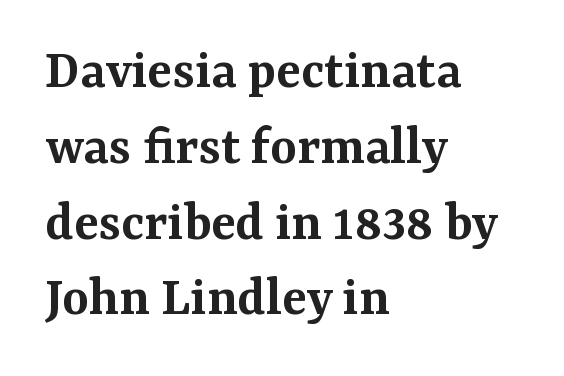
{"serif": "yes", "italic": "no", "bold": "semi", "weight": "semibold", "width": "normal", "stroke_contrast": "medium", "x_height": "medium", "monospaced": "no", "underline": "no", "align": "left", "line_spacing": "normal", "line_spacing_ratio": 1.33, "letter_spacing": "normal", "letter_spacing_em": 0.0, "glyph_px": 57}
